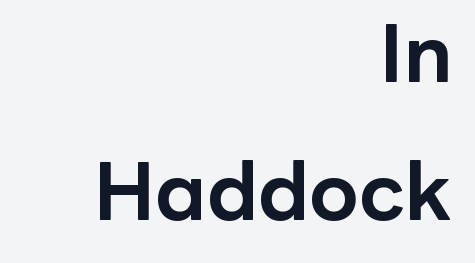
Is the letter spacing exaggerated? No — it looks like the ordinary default. Beneath every word, the page is bare. The setting favours the right margin, as signatures and pull-quotes sometimes do. A typesetter would mark this as roman, not italic. Each letter keeps its own natural width here, so spacing adapts to shape.
